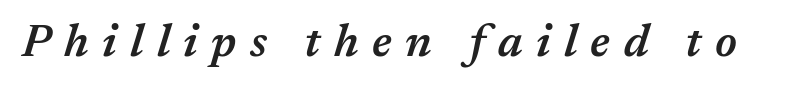
{"italic": "yes", "lean": "right", "slant_degrees": 17, "bold": "semi", "weight": "semibold", "width": "normal", "stroke_contrast": "medium", "x_height": "medium", "monospaced": "no", "underline": "no", "letter_spacing": "wide", "letter_spacing_em": 0.3, "glyph_px": 45}
